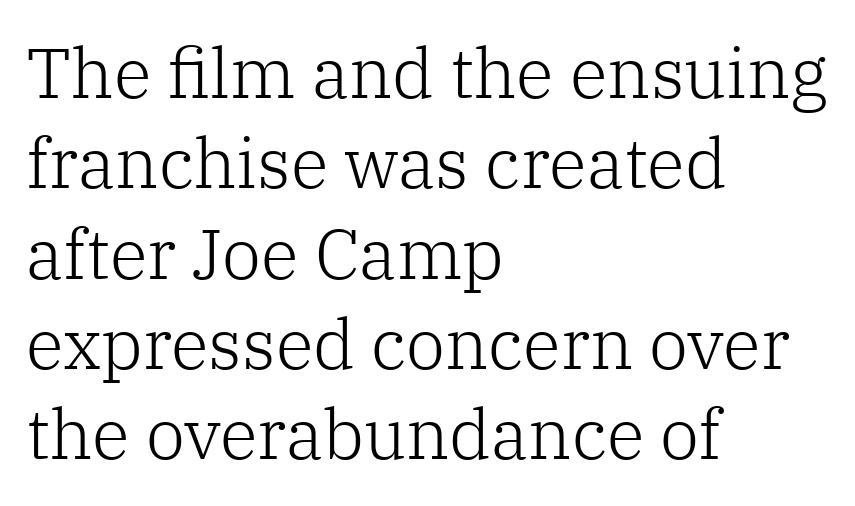
{"serif": "yes", "italic": "no", "bold": "no", "weight": "light", "width": "normal", "stroke_contrast": "low", "x_height": "medium", "monospaced": "no", "underline": "no", "align": "left", "line_spacing": "normal", "line_spacing_ratio": 1.29, "letter_spacing": "normal", "letter_spacing_em": 0.0, "glyph_px": 70}
